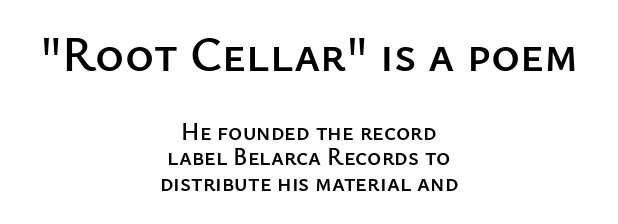
The image shows 49 px sans-serif type, upright; set centered, tight line spacing (1.07x), normal letter spacing, not underlined; the first (top) block is 2.04x larger; low stroke contrast and a medium x-height.
